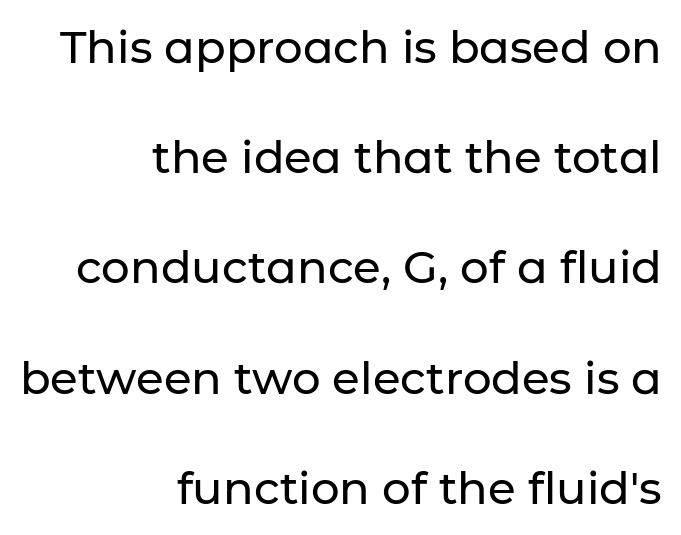
Letterform terminals end flat and unadorned throughout the passage. Rule under the text: the space is simply empty. The rendering uses natural spacing where letterforms have individual widths. The letterforms sit shoulder to shoulder at normal distance. Characters remain perfectly vertical along every line.
